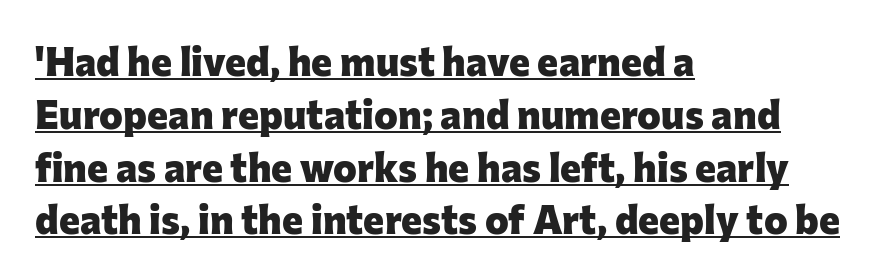
{"serif": "no", "italic": "no", "bold": "yes", "weight": "heavy", "width": "normal", "stroke_contrast": "low", "x_height": "medium", "monospaced": "no", "underline": "yes", "align": "left", "line_spacing": "normal", "line_spacing_ratio": 1.32, "letter_spacing": "normal", "letter_spacing_em": 0.0, "glyph_px": 40}
